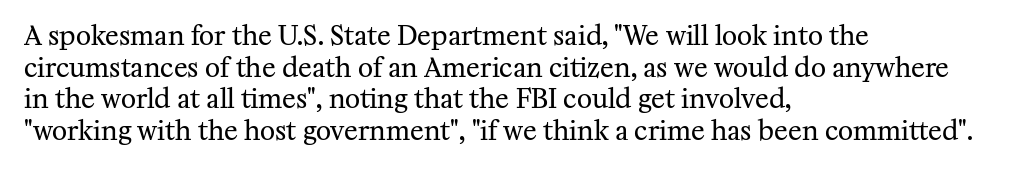
The image shows 26 px text type, upright; set left-aligned, line spacing 1.22x, normal letter spacing, not underlined.
